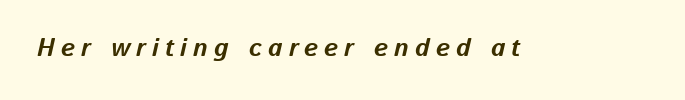
The image shows 25 px bold type, italic (leaning right); set unusually wide letter spacing (+0.24 em), not underlined.
